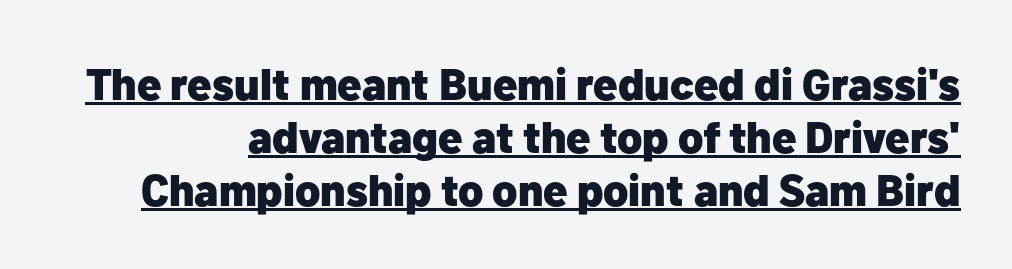
Q: Is the text bold? A: Yes.
Q: Is the text italic (slanted)? A: No, it is upright.
Q: Is the typeface a serif or a sans-serif typeface? A: Sans-serif.
Q: Is the text underlined? A: Yes.
Q: Is the spacing between letters normal or unusually wide? A: Normal.
Q: Width (condensed, normal, or wide)? A: Normal.
Q: Stroke contrast? A: Low.
Q: x-height? A: Medium.
Q: Monospaced? A: No.
